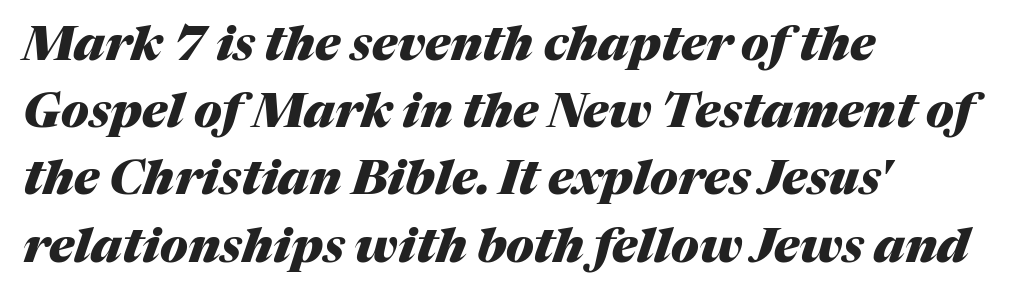
The image shows 48 px heavy type, italic (leaning right); set left-aligned, normal line spacing (1.4x), normal letter spacing, not underlined; medium stroke contrast and a medium x-height.
